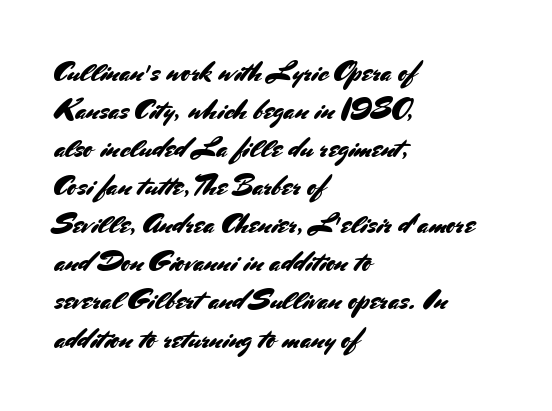
A sans-serif font was chosen for this passage. The words here are not underlined. Glyph-to-glyph distance matches everyday printed text. This sample has the flowing, uneven cadence of proportional lettering.
